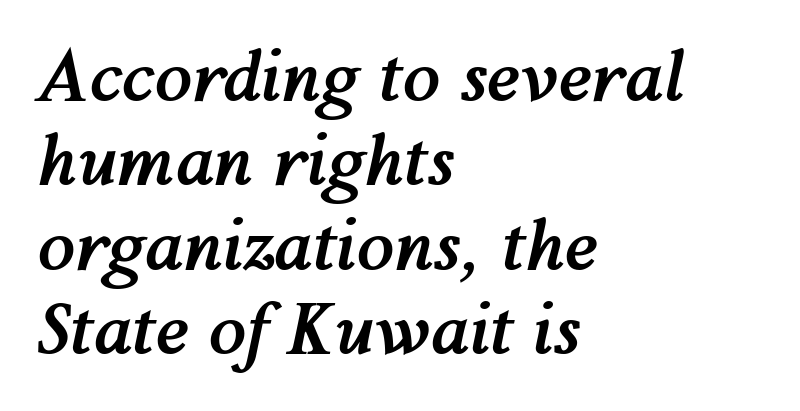
Horizontal alignment here is leftward, the default for most running prose. The glyphs have the mass of a bold cut. A bare baseline throughout the passage. Each word holds together tightly as a unit, with standard inter-letter gaps. Rendered with sloped, italic letterforms. Note the varied advance widths — an 'i' is clearly narrower than an 'm'.
